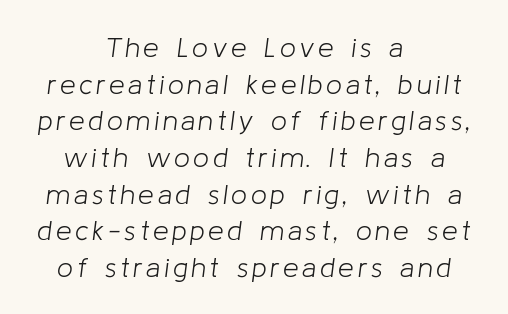
{"italic": "yes", "lean": "right", "slant_degrees": 8, "bold": "no", "weight": "light", "width": "normal", "stroke_contrast": "low", "x_height": "medium", "monospaced": "no", "underline": "no", "align": "center", "line_spacing": "normal", "line_spacing_ratio": 1.31, "glyph_px": 28}
